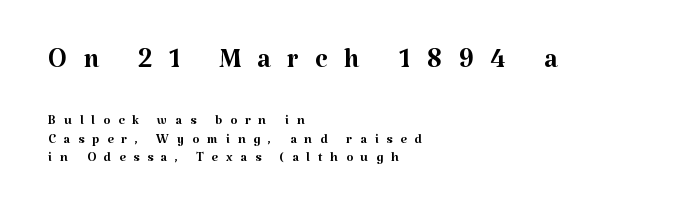
Q: Is the text bold? A: No.
Q: Is the text italic (slanted)? A: No, it is upright.
Q: Is the typeface a serif or a sans-serif typeface? A: Serif.
Q: Is the text underlined? A: No.
Q: How is the paragraph aligned? A: Left-aligned.
Q: Is the spacing between letters normal or unusually wide? A: Unusually wide.
Q: Is the spacing between lines tight, normal or loose? A: Tight.
Q: Which block of text is set in a larger size, the first (top) or the second (bottom)? A: The first (top) one.
Q: Width (condensed, normal, or wide)? A: Normal.
Q: Stroke contrast? A: Medium.
Q: x-height? A: Medium.
Q: Monospaced? A: No.
